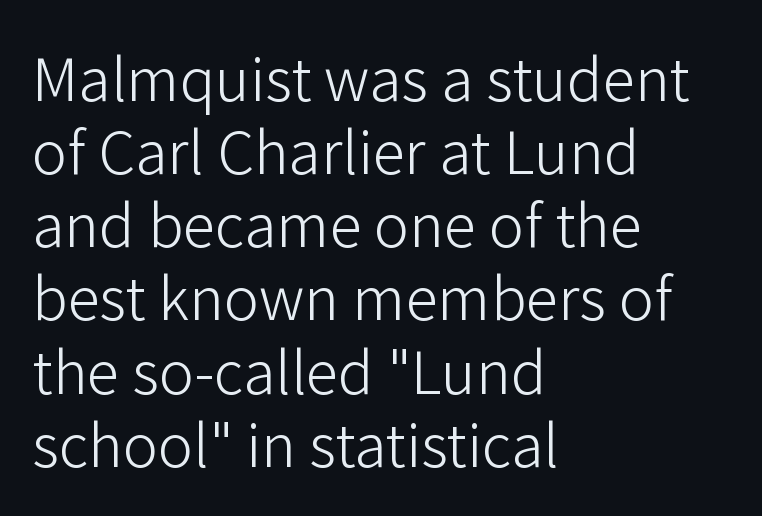
Q: Is the text bold? A: No.
Q: Is the text italic (slanted)? A: No, it is upright.
Q: Is the typeface a serif or a sans-serif typeface? A: Sans-serif.
Q: Is the text underlined? A: No.
Q: How is the paragraph aligned? A: Left-aligned.
Q: Is the spacing between letters normal or unusually wide? A: Normal.
Q: Width (condensed, normal, or wide)? A: Normal.
Q: Stroke contrast? A: Low.
Q: x-height? A: Medium.
Q: Monospaced? A: No.
